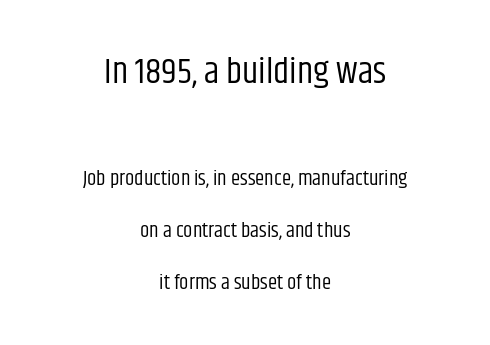
Q: Is the text bold? A: No.
Q: Is the text italic (slanted)? A: No, it is upright.
Q: Is the typeface a serif or a sans-serif typeface? A: Sans-serif.
Q: Is the text underlined? A: No.
Q: How is the paragraph aligned? A: Centered.
Q: Is the spacing between letters normal or unusually wide? A: Normal.
Q: Is the spacing between lines tight, normal or loose? A: Loose.
Q: Which block of text is set in a larger size, the first (top) or the second (bottom)? A: The first (top) one.
Q: Width (condensed, normal, or wide)? A: Condensed.
Q: Stroke contrast? A: Low.
Q: x-height? A: Large.
Q: Monospaced? A: No.
